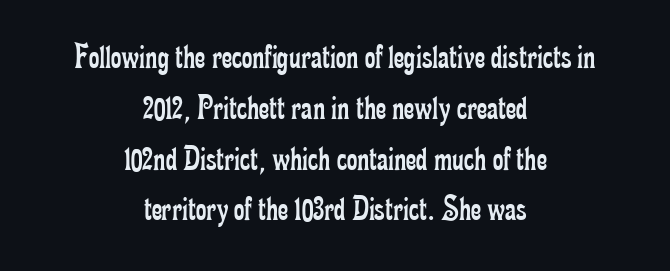
{"serif": "yes", "italic": "no", "bold": "no", "weight": "regular", "width": "condensed", "stroke_contrast": "low", "x_height": "small", "monospaced": "no", "underline": "no", "align": "center", "line_spacing": "normal", "line_spacing_ratio": 1.41, "letter_spacing": "normal", "letter_spacing_em": 0.0, "glyph_px": 36}
